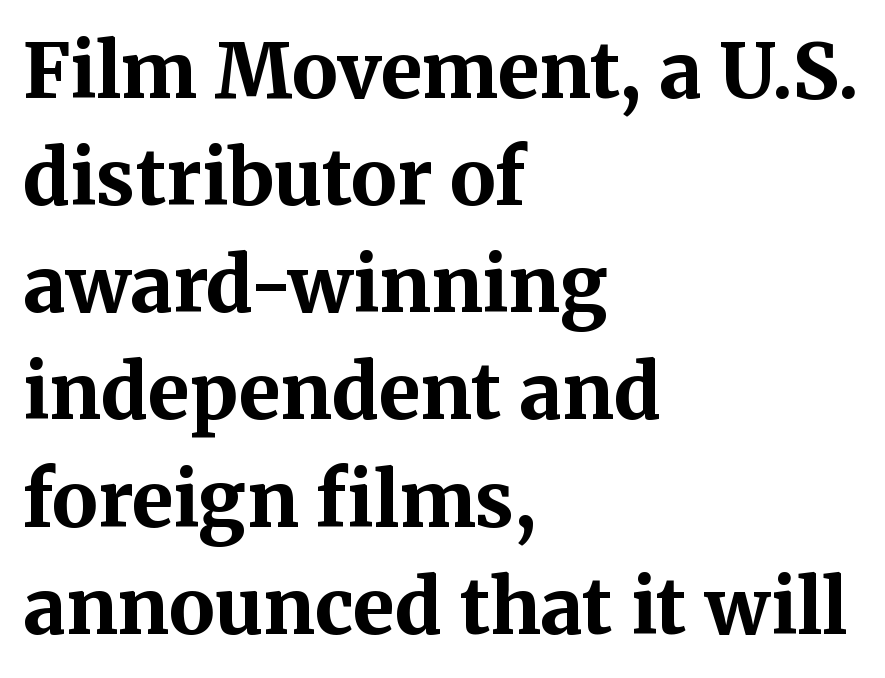
The image shows 76 px bold serif type, upright; set left-aligned, normal line spacing (1.41x), normal letter spacing, not underlined; medium stroke contrast and a medium x-height.
